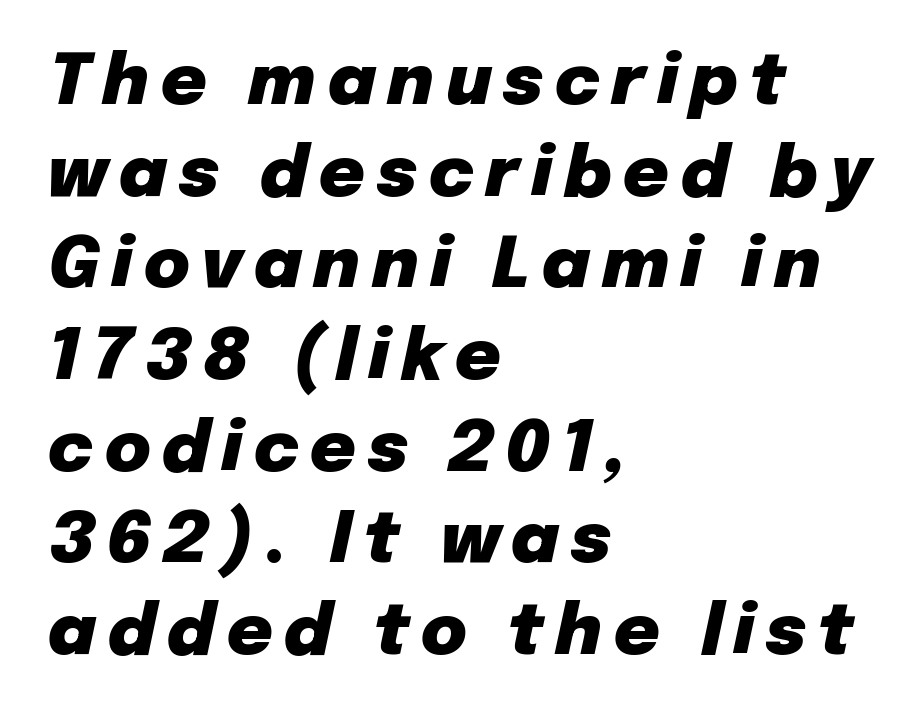
{"italic": "yes", "lean": "right", "slant_degrees": 12, "bold": "yes", "weight": "heavy", "width": "normal", "stroke_contrast": "low", "x_height": "medium", "monospaced": "no", "underline": "no", "align": "left", "line_spacing": "normal", "line_spacing_ratio": 1.31, "glyph_px": 70}
